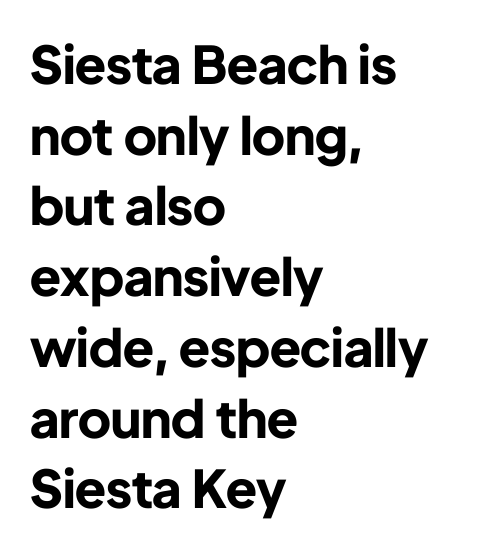
Q: Is the text bold? A: Yes.
Q: Is the text italic (slanted)? A: No, it is upright.
Q: Is the typeface a serif or a sans-serif typeface? A: Sans-serif.
Q: Is the text underlined? A: No.
Q: How is the paragraph aligned? A: Left-aligned.
Q: Is the spacing between letters normal or unusually wide? A: Normal.
Q: Is the spacing between lines tight, normal or loose? A: Normal.
Q: Width (condensed, normal, or wide)? A: Normal.
Q: Stroke contrast? A: Low.
Q: x-height? A: Medium.
Q: Monospaced? A: No.
